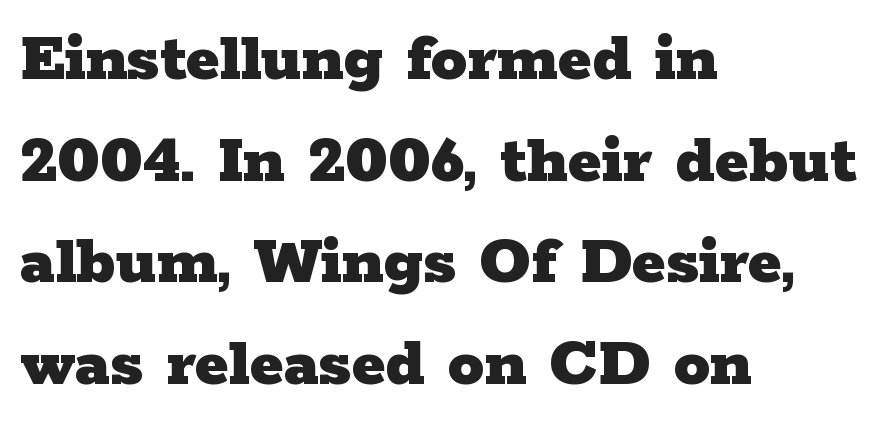
Q: Is the text bold? A: Yes.
Q: Is the text italic (slanted)? A: No, it is upright.
Q: Is the typeface a serif or a sans-serif typeface? A: Serif.
Q: Is the text underlined? A: No.
Q: How is the paragraph aligned? A: Left-aligned.
Q: Is the spacing between letters normal or unusually wide? A: Normal.
Q: Is the spacing between lines tight, normal or loose? A: Normal.
Q: Width (condensed, normal, or wide)? A: Wide.
Q: Stroke contrast? A: Low.
Q: x-height? A: Medium.
Q: Monospaced? A: No.
